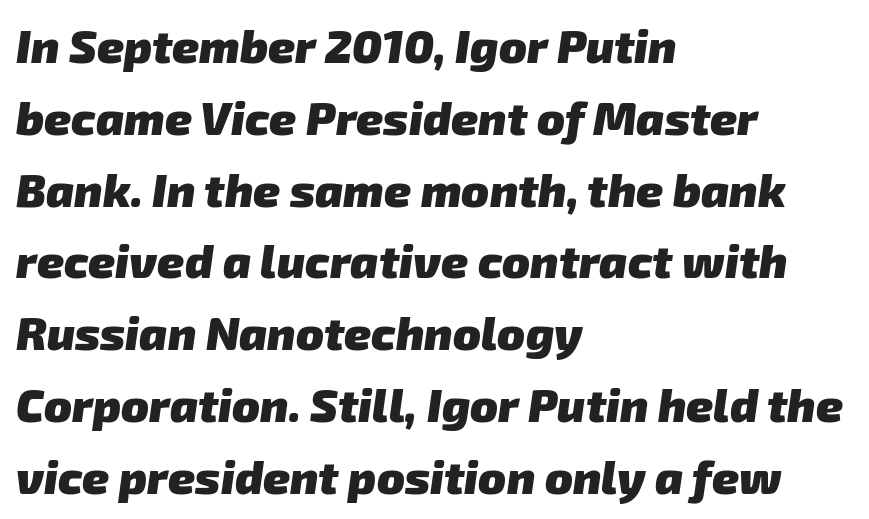
Q: Is the text bold? A: Yes.
Q: Is the typeface a serif or a sans-serif typeface? A: Sans-serif.
Q: Is the text underlined? A: No.
Q: How is the paragraph aligned? A: Left-aligned.
Q: Is the spacing between letters normal or unusually wide? A: Normal.
Q: Is the spacing between lines tight, normal or loose? A: Normal.
Q: Width (condensed, normal, or wide)? A: Normal.
Q: Stroke contrast? A: Low.
Q: x-height? A: Medium.
Q: Monospaced? A: No.
